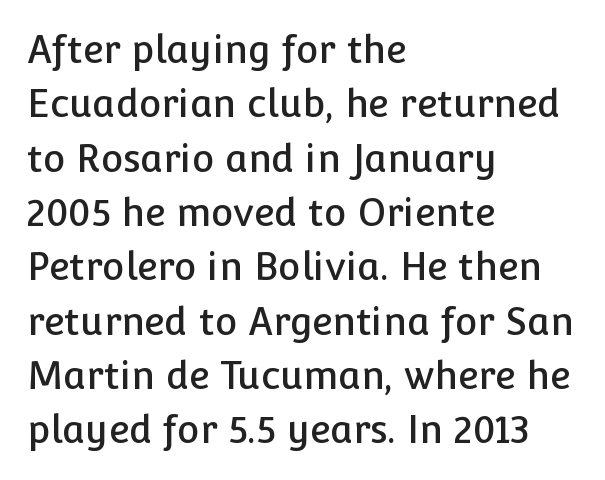
Line beginnings align vertically; line endings do not. A typesetter would mark this as roman, not italic. Font category for this specimen: sans-serif. Varying glyph widths throughout — classic text-font behaviour. There is no visible air inserted between adjacent glyphs.
